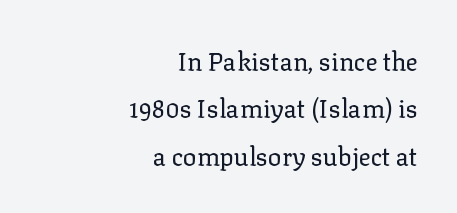
Weight class: somewhere from thin through regular. The paragraph shown leans on its right margin. Does the lettering tilt? It doesn't — this is upright. Letters rest on an invisible, unmarked baseline. Quick note: interline space is abundant.
